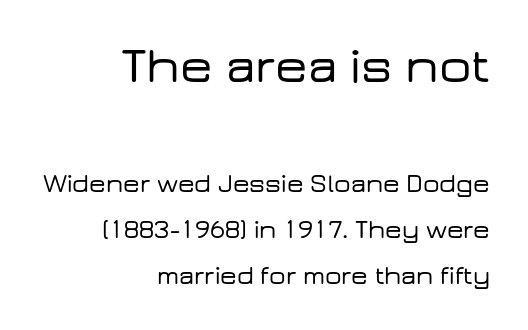
The specimen reads as upright at a glance. If you drew a ruler down the right edge, every line would touch it. Here the first block reads like a headline and the second like body copy. The letters sit at their default tracking, neither squeezed nor spread. A clean baseline with only descenders dipping below it. The passage shown is typed in a proportional face where columns would drift.
